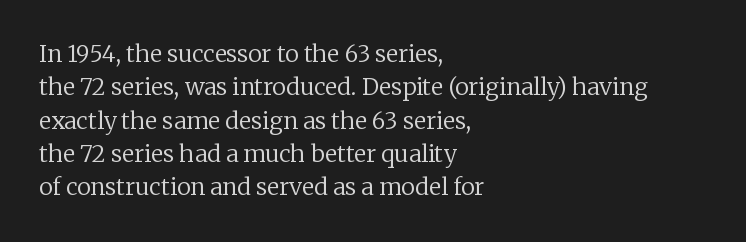
The image shows 23 px text type, upright; set left-aligned, normal line spacing (1.45x), normal letter spacing, not underlined.
